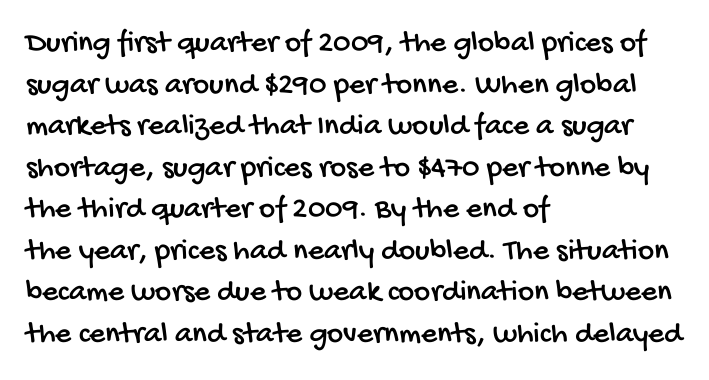
Q: Is the typeface a serif or a sans-serif typeface? A: Sans-serif.
Q: Is the text underlined? A: No.
Q: How is the paragraph aligned? A: Left-aligned.
Q: Is the spacing between letters normal or unusually wide? A: Normal.
Q: Is the spacing between lines tight, normal or loose? A: Normal.
Q: Width (condensed, normal, or wide)? A: Condensed.
Q: Stroke contrast? A: Low.
Q: x-height? A: Large.
Q: Monospaced? A: No.
